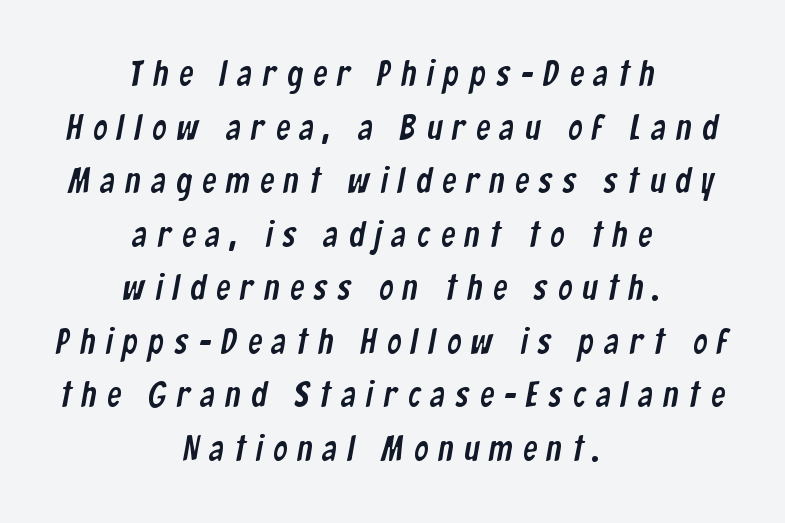
Which margin do the lines hug? Neither — every line sits in the middle. The line texture is sparse and dotted thanks to wide tracking. Observe the absence of serifs on each vertical stroke in this sample. Each row of text sits above clean, open space.
